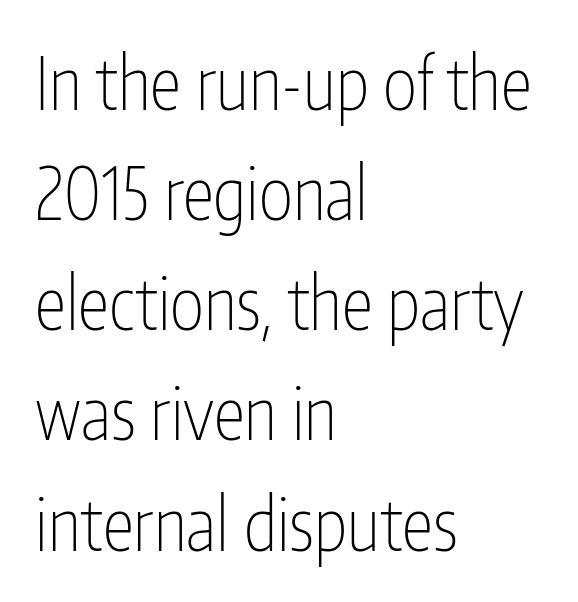
The face used here is rendered with its standard letterfit. Stems here are at most as thick as an everyday book face. Type style note: lacks serifs. If you drew a line through each stem, it would be perfectly vertical. The rendering uses natural spacing where letterforms have individual widths.
